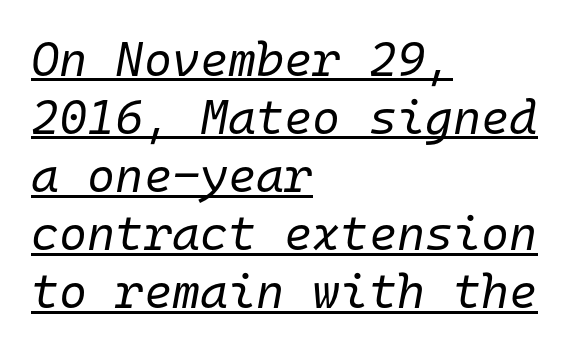
The image shows 48 px regular-weight type, italic (leaning right), monospaced; set left-aligned, line spacing 1.21x, normal letter spacing, underlined; low stroke contrast and a medium x-height.
